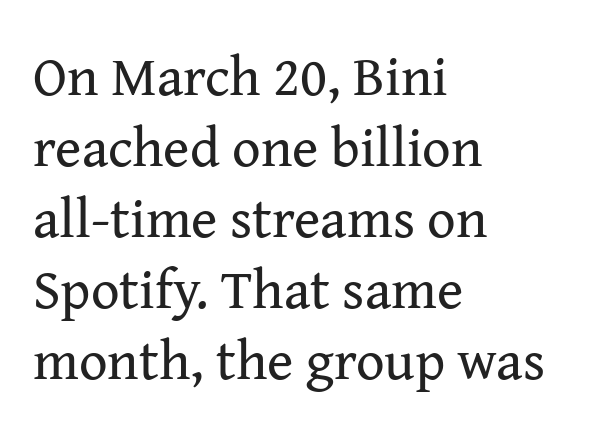
Q: Is the text bold? A: No.
Q: Is the text italic (slanted)? A: No, it is upright.
Q: Is the typeface a serif or a sans-serif typeface? A: Serif.
Q: Is the text underlined? A: No.
Q: How is the paragraph aligned? A: Left-aligned.
Q: Is the spacing between letters normal or unusually wide? A: Normal.
Q: Is the spacing between lines tight, normal or loose? A: Normal.
Q: Width (condensed, normal, or wide)? A: Normal.
Q: Stroke contrast? A: Medium.
Q: x-height? A: Medium.
Q: Monospaced? A: No.
